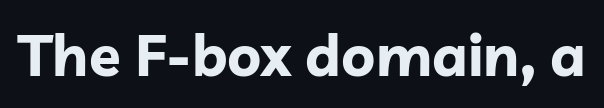
Proportional: the letters do not fall into vertical columns. These lines were composed using upright roman letters. Quick note: underline off. Look at the bottom of the vertical strokes: they stop flat, with no serifs. Look at the stroke-to-counter ratio: heavy, a bold.
